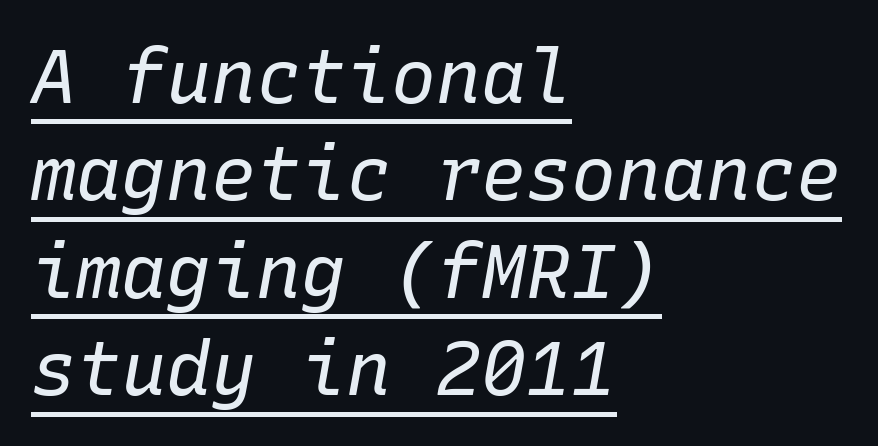
The image shows 75 px regular-weight type, italic (leaning right), monospaced; set left-aligned, normal line spacing (1.3x), normal letter spacing, underlined; low stroke contrast and a medium x-height.
